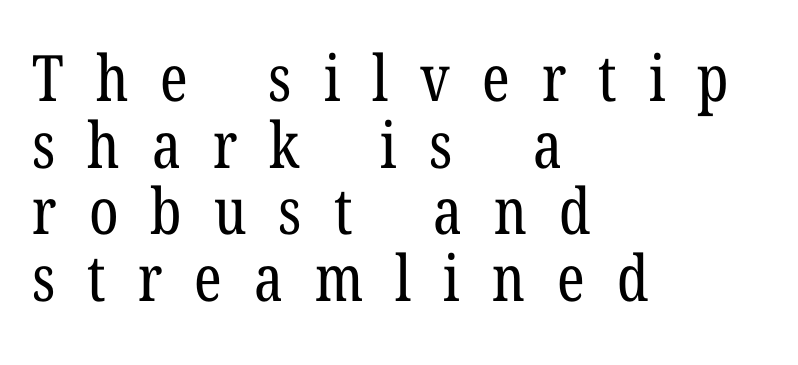
{"serif": "yes", "bold": "no", "weight": "regular", "width": "condensed", "stroke_contrast": "low", "x_height": "medium", "monospaced": "no", "underline": "no", "align": "left", "line_spacing": "tight", "line_spacing_ratio": 1.04, "letter_spacing": "wide", "letter_spacing_em": 0.5, "glyph_px": 64}
